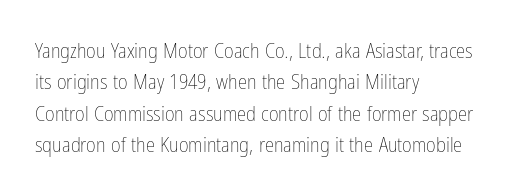
Q: Is the text bold? A: No.
Q: Is the text italic (slanted)? A: No, it is upright.
Q: Is the text underlined? A: No.
Q: How is the paragraph aligned? A: Left-aligned.
Q: Is the spacing between letters normal or unusually wide? A: Normal.
Q: Is the spacing between lines tight, normal or loose? A: Normal.
